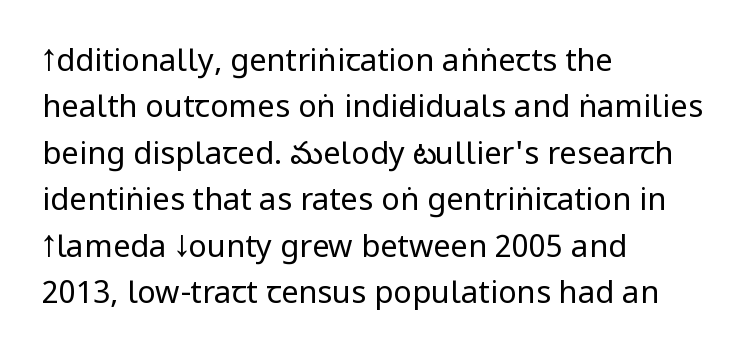
If you drew a ruler down the left edge, every line would touch it. Clear beneath every line of the passage. Each word holds together tightly as a unit, with standard inter-letter gaps. This rendering employs a face without finishing strokes, i.e., a sans-serif. The typography opts for an upright posture over an oblique one.
